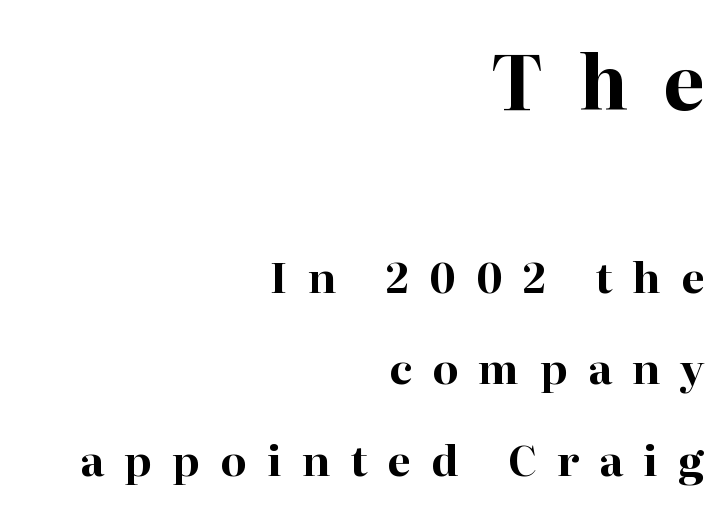
The image shows 74 px bold serif type, upright; set right-aligned, loose line spacing (2.18x), unusually wide letter spacing (+0.48 em), not underlined; the first (top) block is 1.76x larger; high stroke contrast and a medium x-height.
